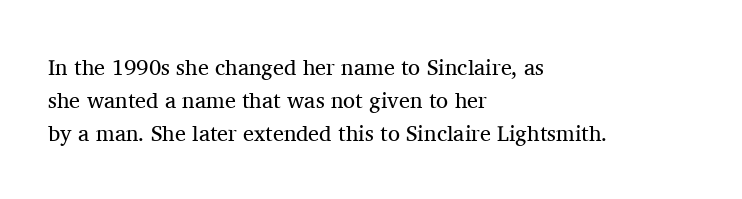
{"italic": "no", "bold": "no", "underline": "no", "align": "left", "line_spacing": "normal", "line_spacing_ratio": 1.5, "letter_spacing": "normal", "letter_spacing_em": 0.0, "glyph_px": 22}
